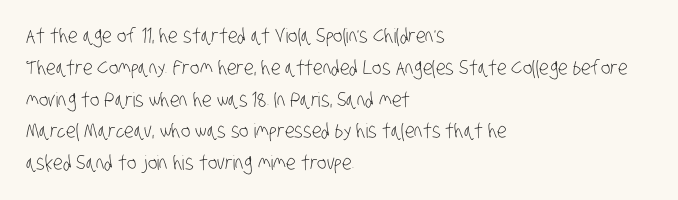
The rows are spaced the way most documents space them. Leftover space on each line is placed entirely after the last word. Check the space under the baseline: it is left empty. These lines keep a tight, regular rhythm from letter to letter. Summary of weight: not heavy and not bold.
